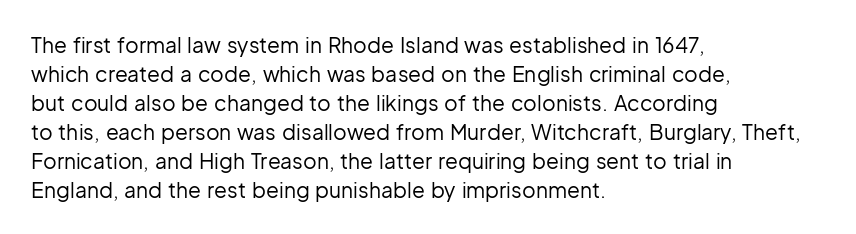
Letters rest on an invisible, unmarked baseline. Heaviness? Minimal to ordinary, like unemphasized prose. The rendering anchors every line to the left-hand side. The line-height multiplier appears to be the usual default.
